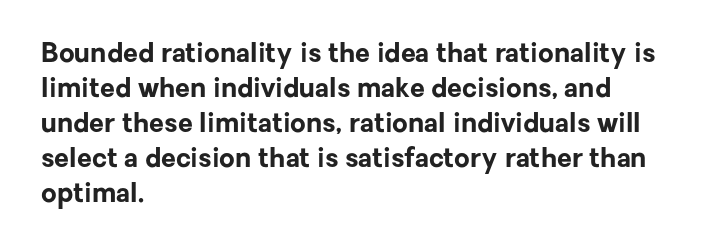
Is there much room between lines? A standard amount, neither cramped nor airy. Emphasis by weight is at full strength: bold. Each word holds together tightly as a unit, with standard inter-letter gaps. Rule under the text: the space is simply empty. Style check: upright. Does the copy run flush right? No — it runs flush left.
